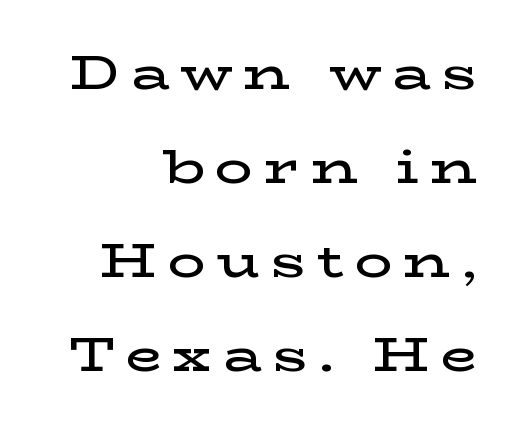
The image shows 47 px semibold, wide serif type, upright; set right-aligned, loose line spacing (2.0x), unusually wide letter spacing (+0.23 em), not underlined; low stroke contrast and a medium x-height.
